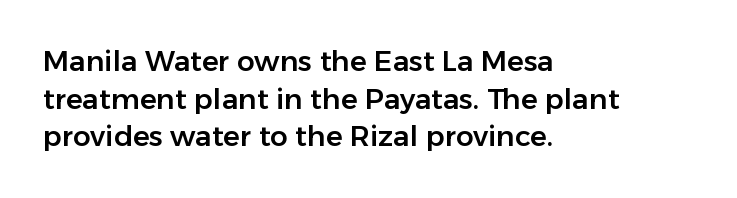
Q: Is the text italic (slanted)? A: No, it is upright.
Q: Is the typeface a serif or a sans-serif typeface? A: Sans-serif.
Q: Is the text underlined? A: No.
Q: How is the paragraph aligned? A: Left-aligned.
Q: Is the spacing between letters normal or unusually wide? A: Normal.
Q: Is the spacing between lines tight, normal or loose? A: Normal.
Q: Width (condensed, normal, or wide)? A: Normal.
Q: Stroke contrast? A: Low.
Q: x-height? A: Medium.
Q: Monospaced? A: No.
